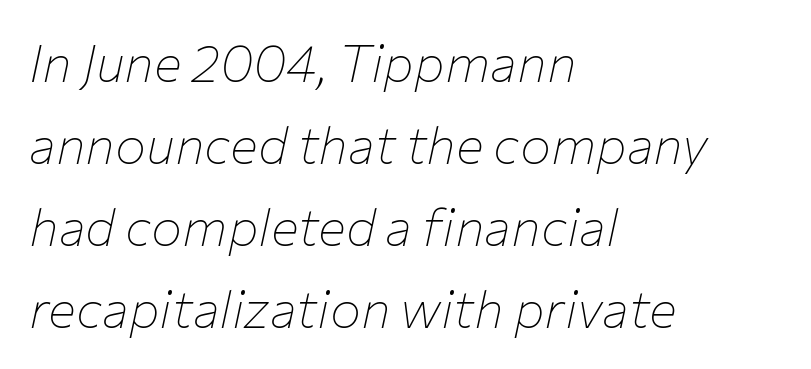
Q: Is the text bold? A: No.
Q: Is the text italic (slanted)? A: Yes, it leans right by about 12 degrees.
Q: Is the text underlined? A: No.
Q: How is the paragraph aligned? A: Left-aligned.
Q: Is the spacing between letters normal or unusually wide? A: Normal.
Q: Is the spacing between lines tight, normal or loose? A: Normal.
Q: Width (condensed, normal, or wide)? A: Normal.
Q: Stroke contrast? A: Low.
Q: x-height? A: Medium.
Q: Monospaced? A: No.
